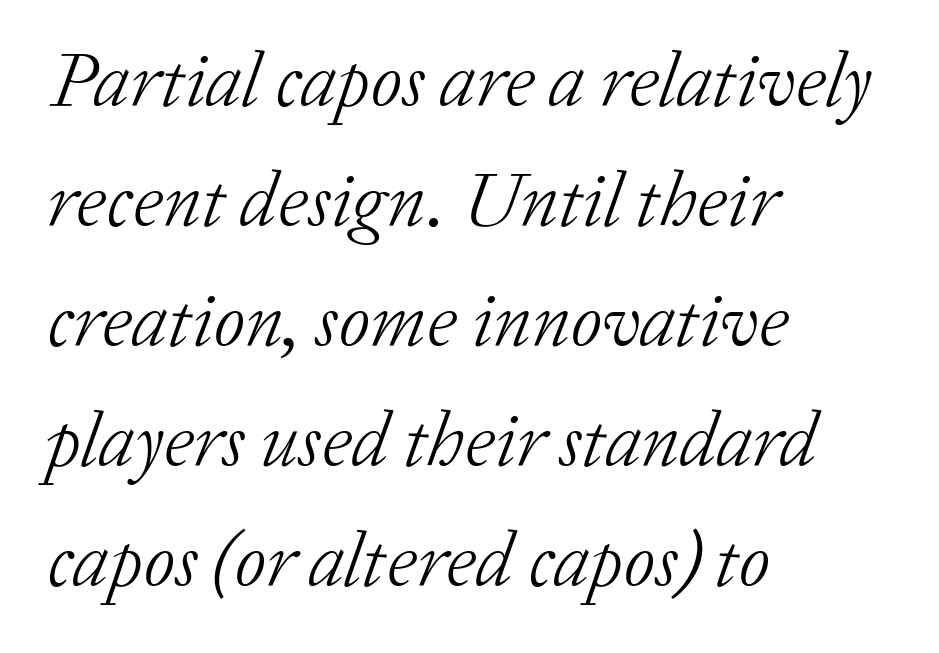
{"serif": "yes", "italic": "yes", "lean": "right", "slant_degrees": 20, "bold": "no", "weight": "light", "width": "normal", "stroke_contrast": "low", "x_height": "medium", "monospaced": "no", "underline": "no", "align": "left", "line_spacing": "normal", "line_spacing_ratio": 1.56, "letter_spacing": "normal", "letter_spacing_em": 0.0, "glyph_px": 77}
